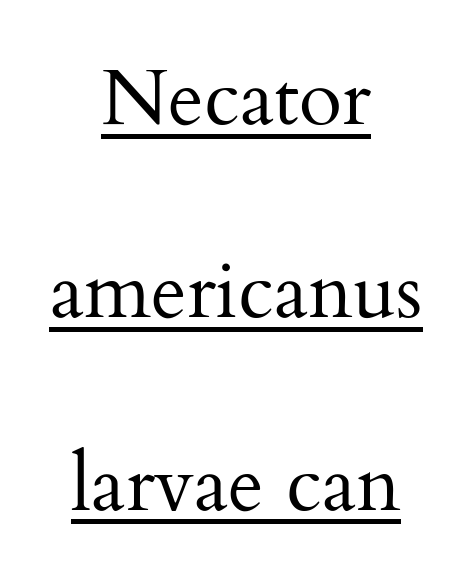
Unlike italic type, these characters show no tilt at all. The passage shown stacks its lines with a broad gap. These characters rest on top of a visible drawn line. A light-to-regular cut is what we see here.
